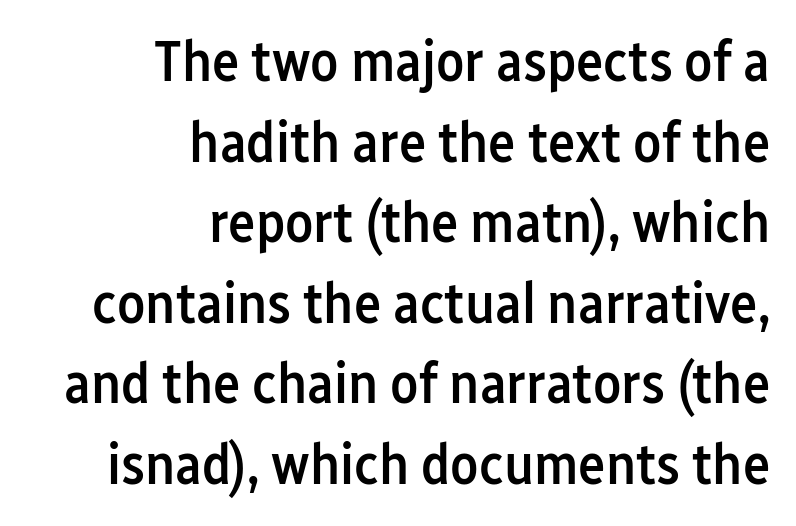
The image shows 58 px semibold, condensed sans-serif type, upright; set right-aligned, normal line spacing (1.39x), normal letter spacing, not underlined; low stroke contrast and a medium x-height.
